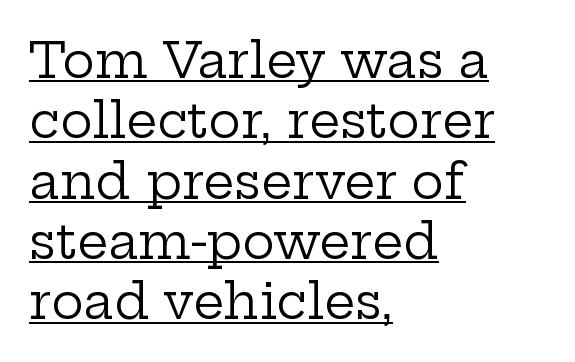
{"serif": "yes", "italic": "no", "bold": "no", "weight": "regular", "width": "wide", "stroke_contrast": "low", "x_height": "medium", "monospaced": "no", "underline": "yes", "align": "left", "line_spacing_ratio": 1.23, "letter_spacing": "normal", "letter_spacing_em": 0.0, "glyph_px": 49}
